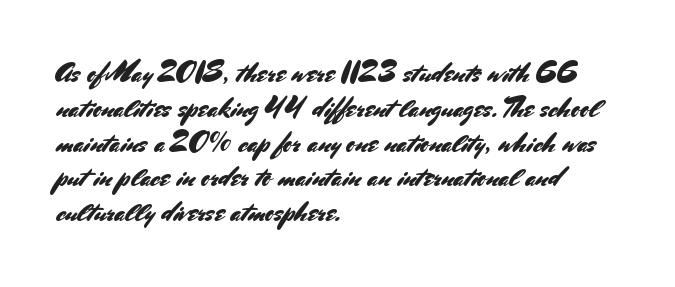
Students, observe: this is what conventionally led text looks like. This sample uses plain, unmodified letter spacing. Nobody drew a line under any word here. The typesetter chose a ragged-right arrangement here.
